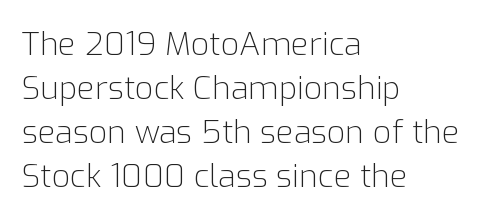
{"serif": "no", "italic": "no", "bold": "no", "weight": "light", "width": "normal", "stroke_contrast": "low", "x_height": "medium", "monospaced": "no", "underline": "no", "align": "left", "line_spacing": "normal", "line_spacing_ratio": 1.38, "letter_spacing": "normal", "letter_spacing_em": 0.0, "glyph_px": 32}
